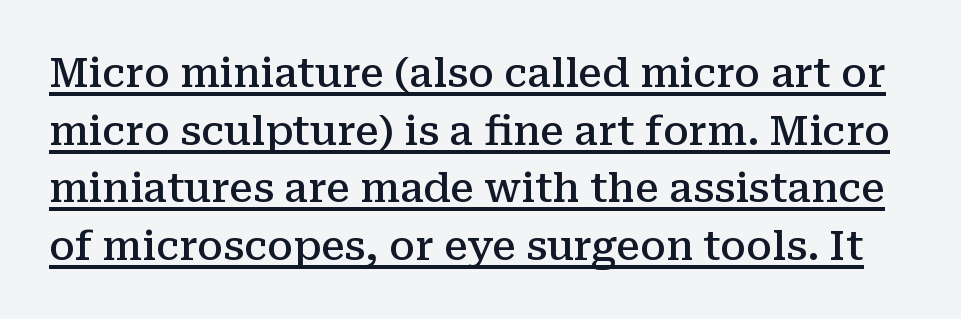
Q: Is the text bold? A: Semi-bold.
Q: Is the text italic (slanted)? A: No, it is upright.
Q: Is the typeface a serif or a sans-serif typeface? A: Serif.
Q: Is the text underlined? A: Yes.
Q: Is the spacing between letters normal or unusually wide? A: Normal.
Q: Is the spacing between lines tight, normal or loose? A: Normal.
Q: Width (condensed, normal, or wide)? A: Normal.
Q: Stroke contrast? A: Medium.
Q: x-height? A: Medium.
Q: Monospaced? A: No.
